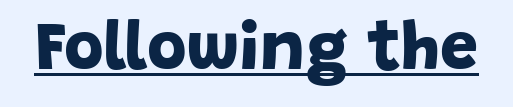
Spacing verdict: proportional, widths tailored to each character. Heavy, bold letterforms. The passage shown is typeset with a sans-serif family. These characters rest on top of a visible drawn line.
